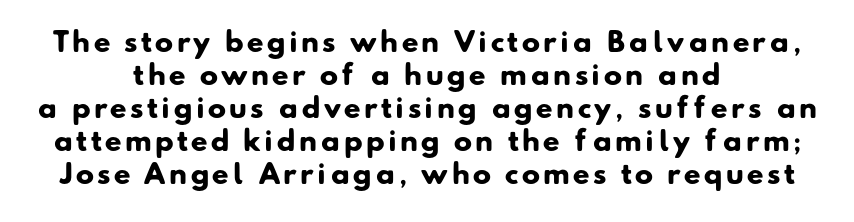
The letters are bold, with thick, heavy strokes. Compared with a flush-left layout, this one balances lines on the center instead. Any mark beneath the type? The region is blank.
